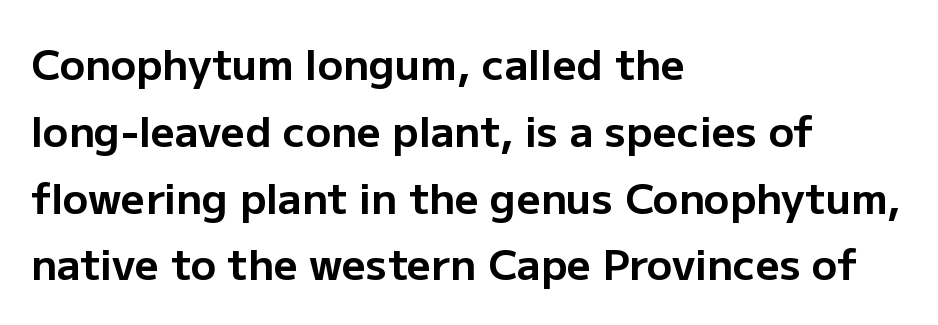
Weight: bold. Clear beneath every line of the passage. Rows of type keep a routine distance in the vertical direction. If you drew a line through each stem, it would be perfectly vertical. Each word holds together tightly as a unit, with standard inter-letter gaps.
